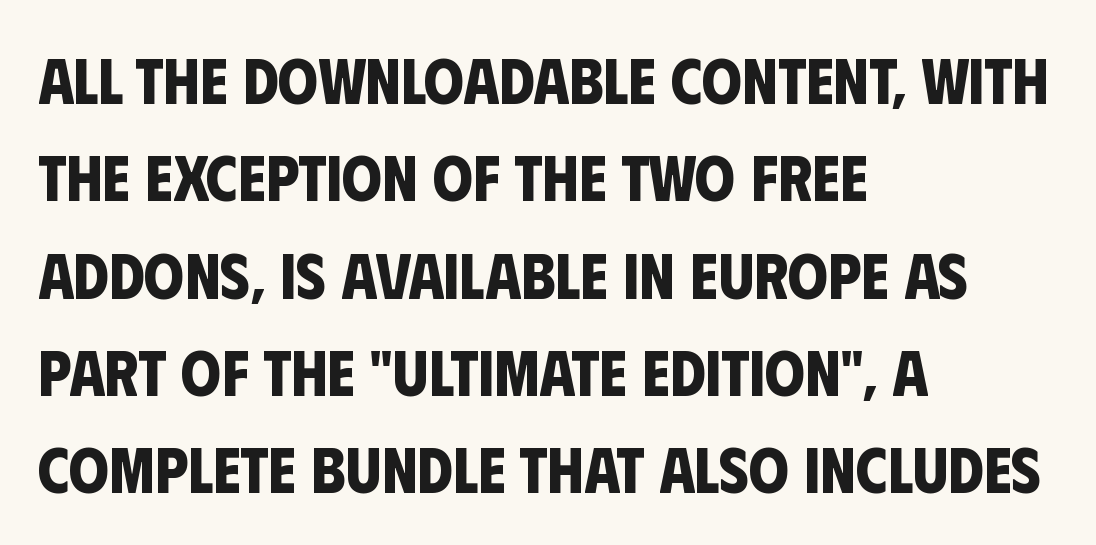
{"serif": "no", "bold": "yes", "weight": "bold", "width": "condensed", "stroke_contrast": "low", "x_height": "large", "monospaced": "no", "underline": "no", "align": "left", "line_spacing": "normal", "line_spacing_ratio": 1.52, "letter_spacing": "normal", "letter_spacing_em": 0.0, "glyph_px": 64}
